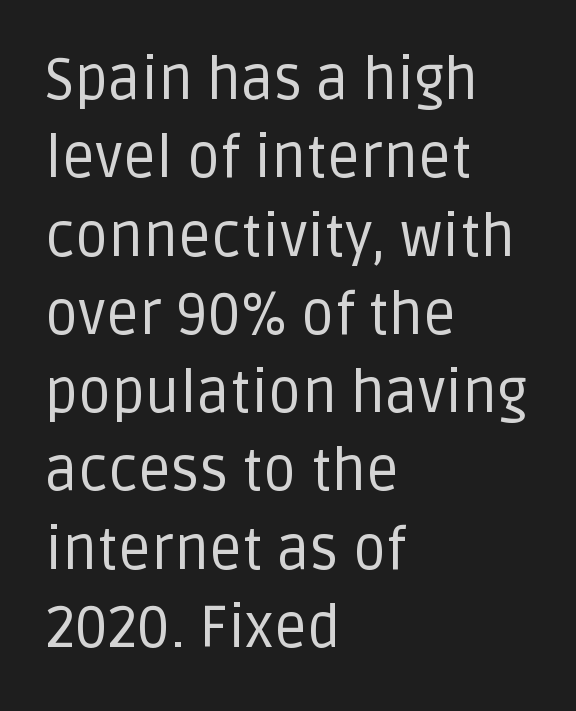
The characters are drawn with everyday or finer stroke widths. Typeset ragged right — the left edge is the straight one. Successive baselines arrive at the customary interval. A typesetter would label this face a sans. Just letters on the line, the space beneath them empty. The horizontal fit of the characters is conventional and even.
